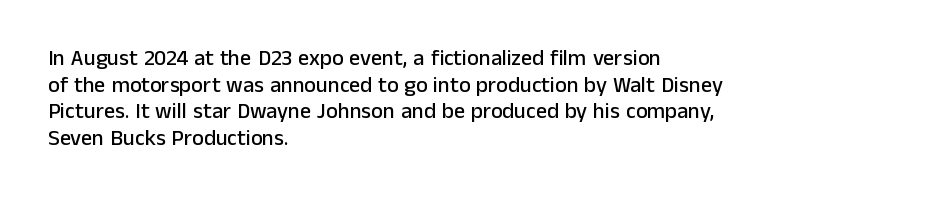
A student would call this left alignment; a typographer would say flush left, rag right. Nobody touched the tracking dial on this one. Tall strokes in this sample are plumb rather than angled. Descenders are the only things crossing below the line.
